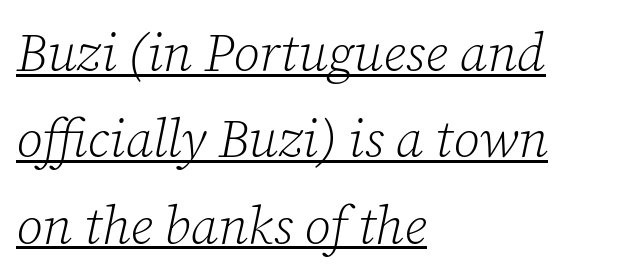
Q: Is the text bold? A: No.
Q: Is the text italic (slanted)? A: Yes, it leans right by about 12 degrees.
Q: Is the typeface a serif or a sans-serif typeface? A: Serif.
Q: Is the text underlined? A: Yes.
Q: How is the paragraph aligned? A: Left-aligned.
Q: Is the spacing between letters normal or unusually wide? A: Normal.
Q: Is the spacing between lines tight, normal or loose? A: Normal.
Q: Width (condensed, normal, or wide)? A: Normal.
Q: Stroke contrast? A: Low.
Q: x-height? A: Medium.
Q: Monospaced? A: No.
